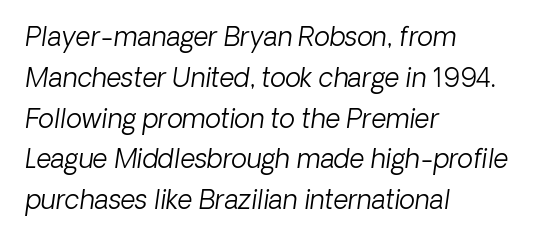
The image shows 26 px text type; set left-aligned, normal line spacing (1.57x), normal letter spacing, not underlined.
